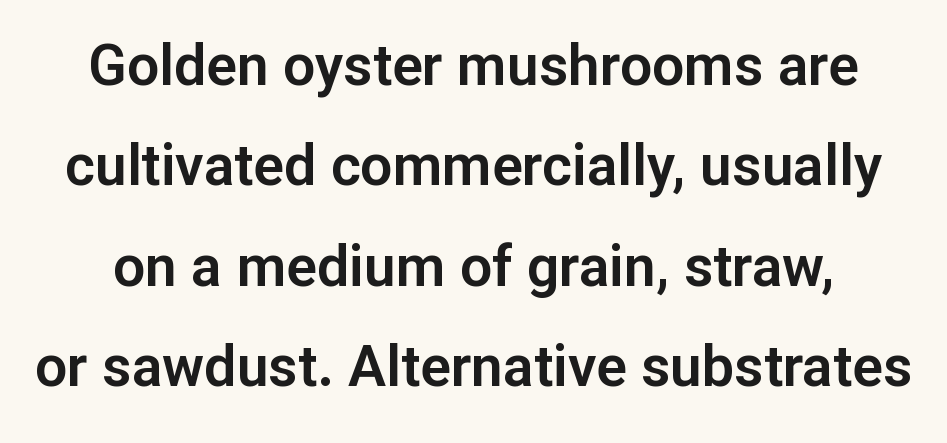
{"serif": "no", "italic": "no", "width": "normal", "stroke_contrast": "low", "x_height": "medium", "monospaced": "no", "underline": "no", "line_spacing_ratio": 1.76, "letter_spacing": "normal", "letter_spacing_em": 0.0, "glyph_px": 57}
